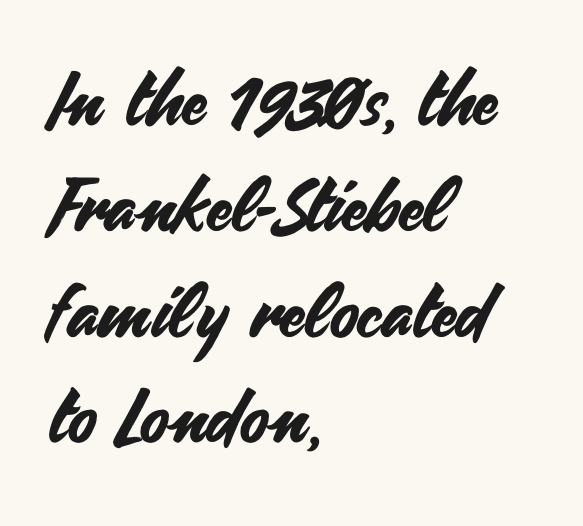
{"serif": "no", "width": "normal", "stroke_contrast": "medium", "x_height": "small", "monospaced": "no", "underline": "no", "align": "left", "line_spacing": "normal", "line_spacing_ratio": 1.43, "letter_spacing": "normal", "letter_spacing_em": 0.0, "glyph_px": 74}
